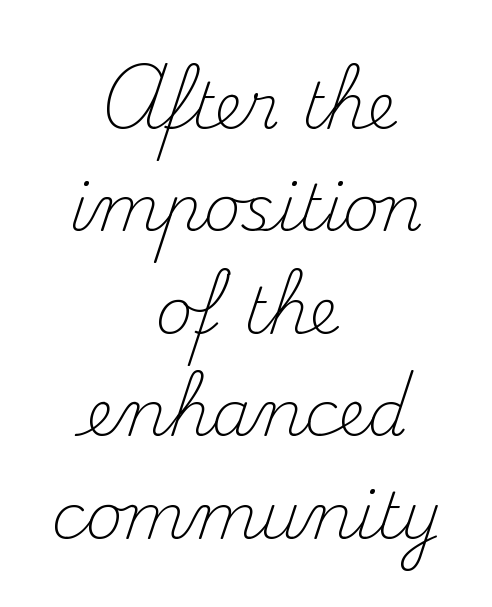
The image shows 64 px light serif type; set centered, normal line spacing (1.6x), normal letter spacing, not underlined; medium stroke contrast and a small x-height.
